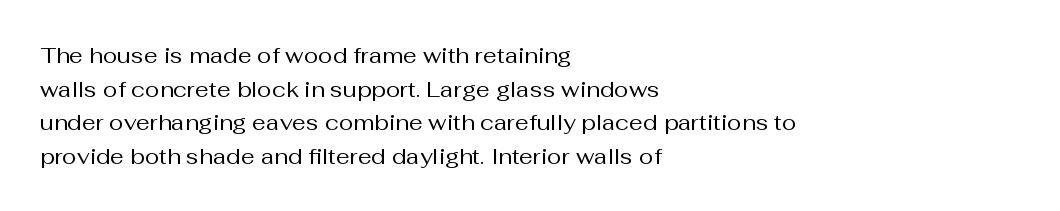
Unbolded letterforms with no extra heft. The letterforms sit shoulder to shoulder at normal distance. Line spacing here is normal. Glance below the letters and you will spot only blank space. Visually the block forms a straight wall on the left and a jagged coastline on the right.
